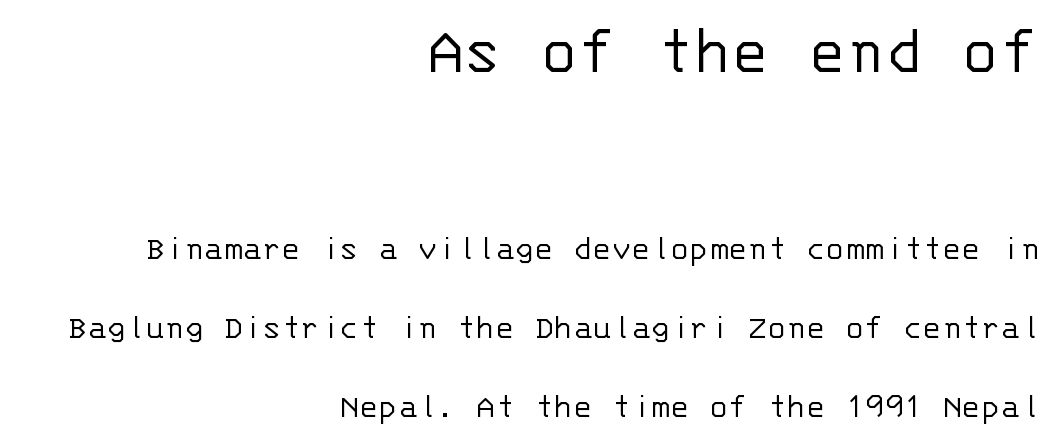
Q: Is the text bold? A: No.
Q: Is the text italic (slanted)? A: No, it is upright.
Q: Is the typeface a serif or a sans-serif typeface? A: Sans-serif.
Q: Is the text underlined? A: No.
Q: How is the paragraph aligned? A: Right-aligned.
Q: Is the spacing between letters normal or unusually wide? A: Normal.
Q: Is the spacing between lines tight, normal or loose? A: Loose.
Q: Which block of text is set in a larger size, the first (top) or the second (bottom)? A: The first (top) one.
Q: Width (condensed, normal, or wide)? A: Normal.
Q: Stroke contrast? A: Low.
Q: x-height? A: Large.
Q: Monospaced? A: Yes.
